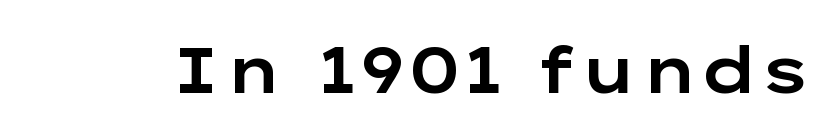
Q: Is the text italic (slanted)? A: No, it is upright.
Q: Is the typeface a serif or a sans-serif typeface? A: Sans-serif.
Q: Is the text underlined? A: No.
Q: Is the spacing between letters normal or unusually wide? A: Normal.
Q: Width (condensed, normal, or wide)? A: Wide.
Q: Stroke contrast? A: Low.
Q: x-height? A: Medium.
Q: Monospaced? A: No.
